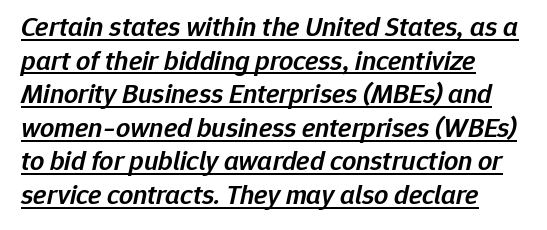
{"italic": "yes", "lean": "right", "slant_degrees": 12, "bold": "semi", "weight": "semibold", "width": "normal", "stroke_contrast": "low", "x_height": "medium", "monospaced": "no", "underline": "yes", "line_spacing_ratio": 1.2, "letter_spacing": "normal", "letter_spacing_em": 0.0, "glyph_px": 28}
